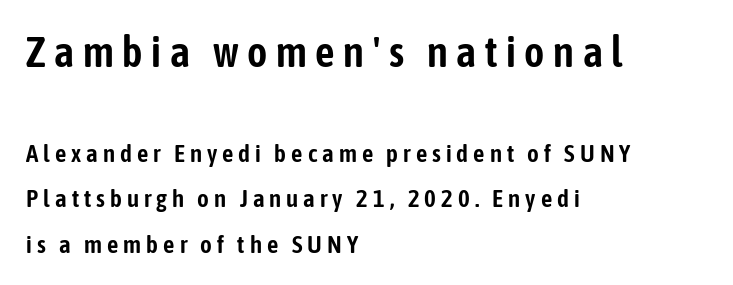
The passage shown is typed in a proportional face where columns would drift. Rule under the text: the space is simply empty. In terms of letterspacing, this is a distinctly airy, spread setting. What kind of face is this? One without serifs — a sans. Italic? Not at all — the glyphs are vertical.
